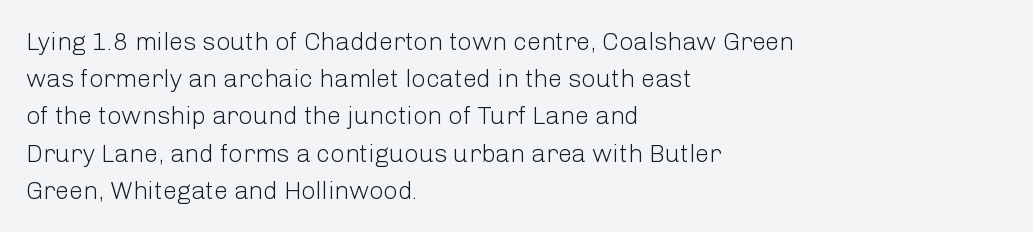
The image shows 25 px text type, upright; set left-aligned, normal line spacing (1.49x), normal letter spacing, not underlined.
